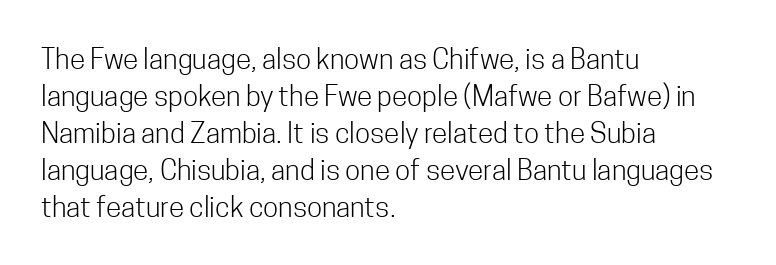
Q: Is the text bold? A: No.
Q: Is the text italic (slanted)? A: No, it is upright.
Q: Is the typeface a serif or a sans-serif typeface? A: Sans-serif.
Q: Is the text underlined? A: No.
Q: How is the paragraph aligned? A: Left-aligned.
Q: Is the spacing between letters normal or unusually wide? A: Normal.
Q: Is the spacing between lines tight, normal or loose? A: Normal.
Q: Width (condensed, normal, or wide)? A: Condensed.
Q: Stroke contrast? A: Low.
Q: x-height? A: Medium.
Q: Monospaced? A: No.
